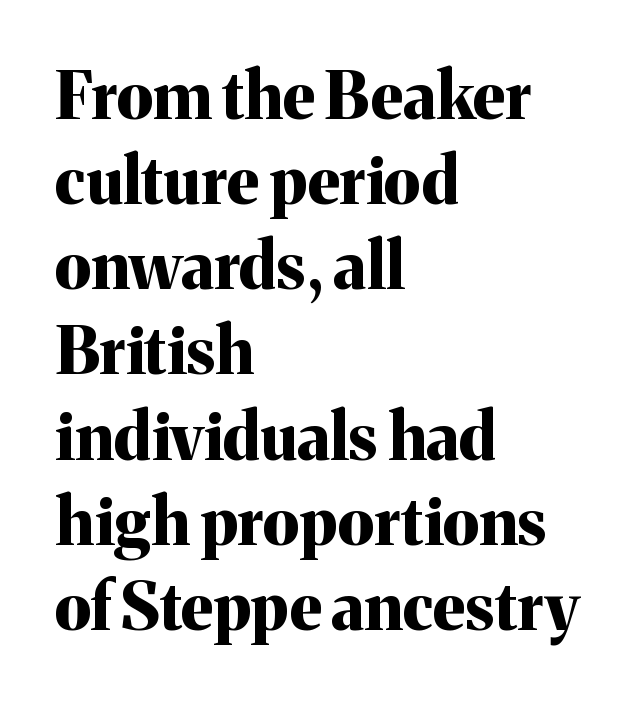
The image shows 65 px bold serif type, upright; set left-aligned, normal line spacing (1.31x), normal letter spacing, not underlined; medium stroke contrast and a medium x-height.
